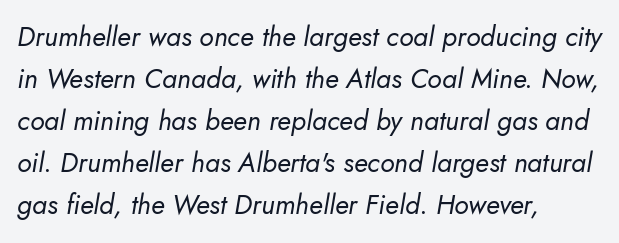
Q: Is the text bold? A: No.
Q: Is the text italic (slanted)? A: Yes, it leans right by about 10 degrees.
Q: Is the text underlined? A: No.
Q: How is the paragraph aligned? A: Left-aligned.
Q: Is the spacing between letters normal or unusually wide? A: Normal.
Q: Is the spacing between lines tight, normal or loose? A: Normal.
